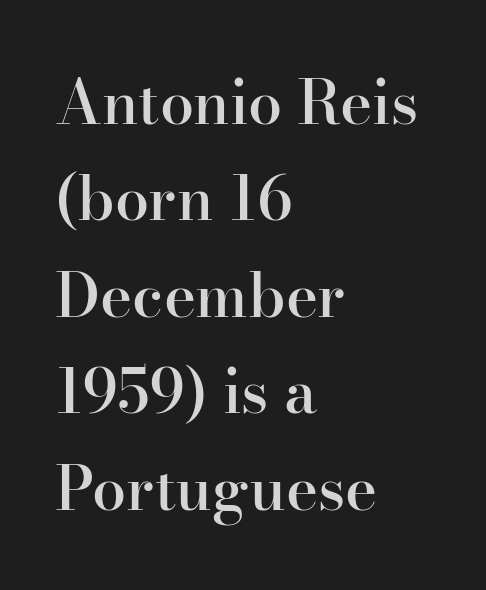
Q: Is the text bold? A: Semi-bold.
Q: Is the text italic (slanted)? A: No, it is upright.
Q: Is the typeface a serif or a sans-serif typeface? A: Serif.
Q: Is the text underlined? A: No.
Q: How is the paragraph aligned? A: Left-aligned.
Q: Is the spacing between letters normal or unusually wide? A: Normal.
Q: Is the spacing between lines tight, normal or loose? A: Normal.
Q: Width (condensed, normal, or wide)? A: Normal.
Q: Stroke contrast? A: High.
Q: x-height? A: Small.
Q: Monospaced? A: No.
